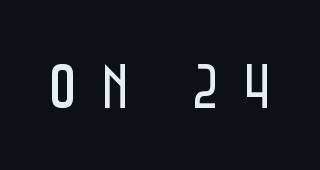
{"serif": "no", "italic": "no", "bold": "no", "weight": "regular", "width": "condensed", "stroke_contrast": "low", "x_height": "large", "monospaced": "no", "underline": "no", "letter_spacing": "wide", "letter_spacing_em": 0.4, "glyph_px": 64}
